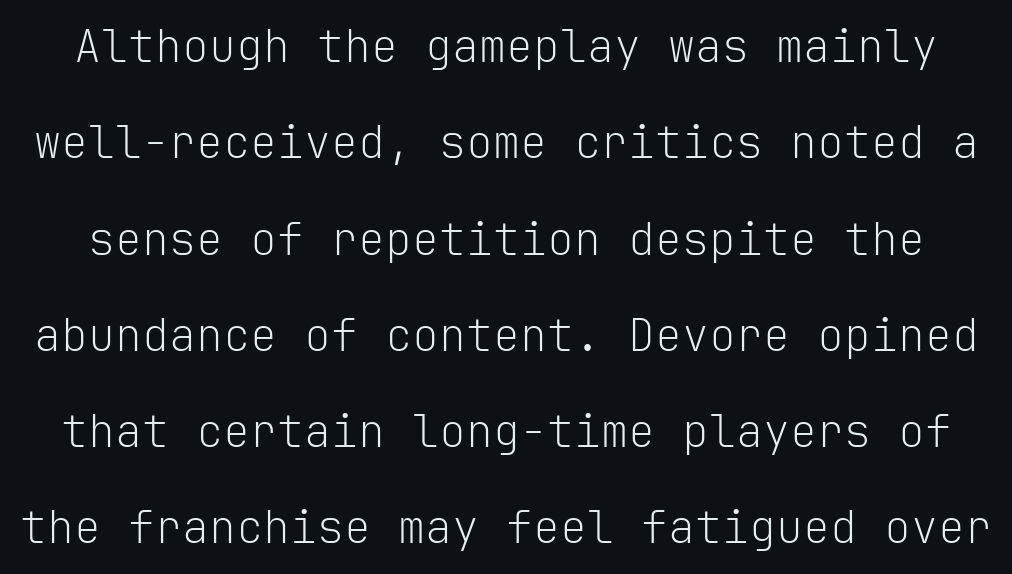
Lines of text with bare space underneath. Examine the stroke ends and you'll find no serifs. Here the designer chose a console-style face with uniform glyph widths. Weight: in the light-to-regular range.
